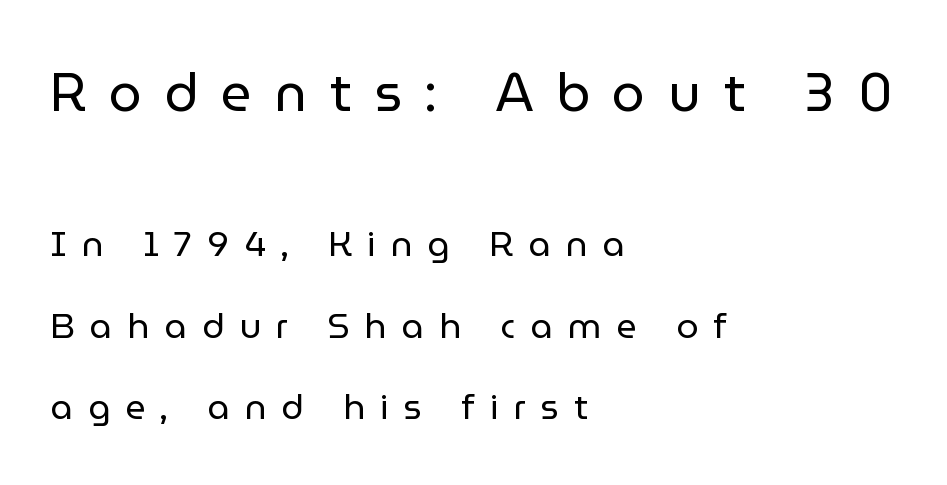
The image shows 53 px regular-weight sans-serif type, upright; set left-aligned, loose line spacing (2.32x), unusually wide letter spacing (+0.43 em), not underlined; the first (top) block is 1.51x larger; low stroke contrast and a medium x-height.
